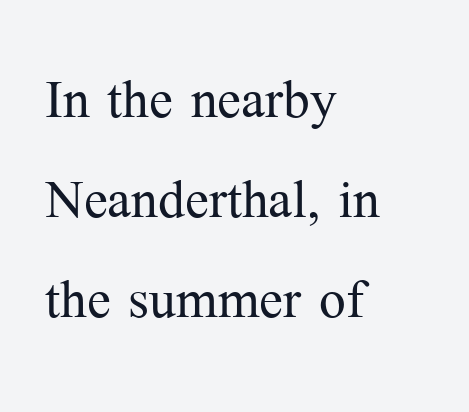
Q: Is the text bold? A: No.
Q: Is the text italic (slanted)? A: No, it is upright.
Q: Is the typeface a serif or a sans-serif typeface? A: Serif.
Q: Is the text underlined? A: No.
Q: How is the paragraph aligned? A: Left-aligned.
Q: Is the spacing between letters normal or unusually wide? A: Normal.
Q: Is the spacing between lines tight, normal or loose? A: Normal.
Q: Width (condensed, normal, or wide)? A: Normal.
Q: Stroke contrast? A: Medium.
Q: x-height? A: Medium.
Q: Monospaced? A: No.
